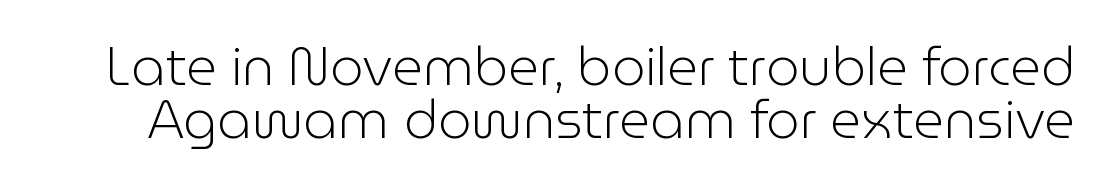
{"serif": "no", "italic": "no", "bold": "no", "weight": "light", "width": "normal", "stroke_contrast": "low", "x_height": "medium", "monospaced": "no", "underline": "no", "line_spacing": "tight", "line_spacing_ratio": 1.0, "letter_spacing": "normal", "letter_spacing_em": 0.0, "glyph_px": 53}
